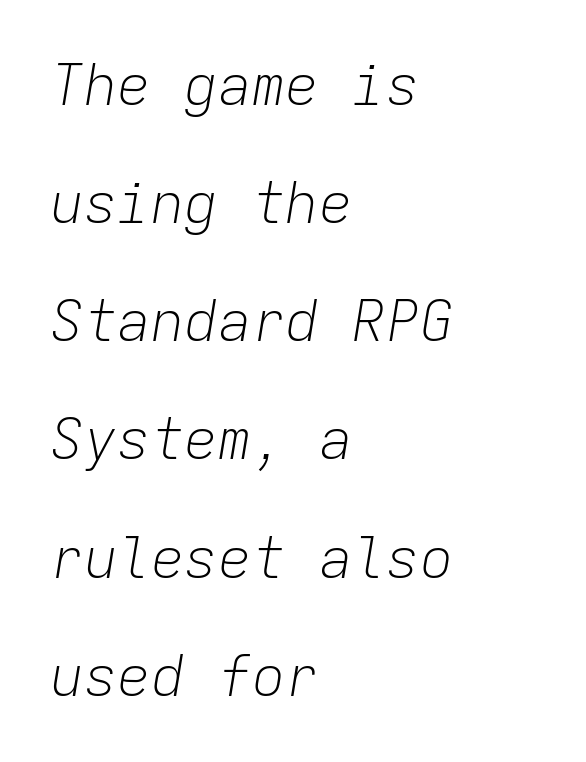
Q: Is the text bold? A: No.
Q: Is the text italic (slanted)? A: Yes, it leans right by about 9 degrees.
Q: Is the text underlined? A: No.
Q: How is the paragraph aligned? A: Left-aligned.
Q: Is the spacing between letters normal or unusually wide? A: Normal.
Q: Is the spacing between lines tight, normal or loose? A: Loose.
Q: Width (condensed, normal, or wide)? A: Normal.
Q: Stroke contrast? A: Low.
Q: x-height? A: Medium.
Q: Monospaced? A: Yes.
